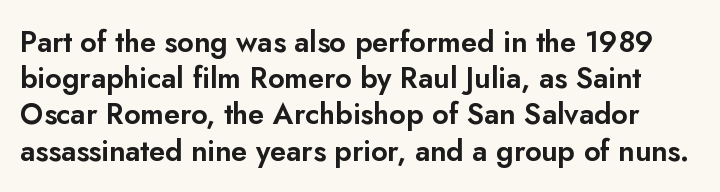
To sum up the face: it is a sans, with no serifs. The gaps between neighbouring characters are ordinary and unremarkable. Italic? Not at all — the glyphs are vertical. Think of a printed novel: that variable character pitch is what you see here. This sample keeps an unexceptional amount of space between lines.
